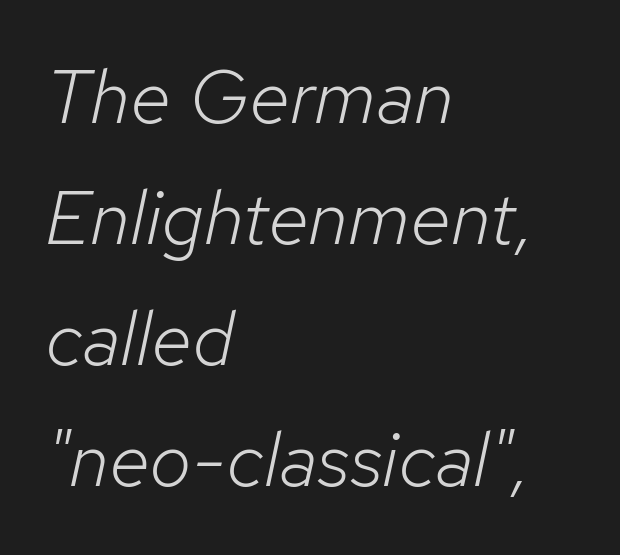
{"italic": "yes", "lean": "right", "slant_degrees": 12, "bold": "no", "weight": "light", "width": "normal", "stroke_contrast": "low", "x_height": "medium", "monospaced": "no", "underline": "no", "align": "left", "line_spacing": "normal", "line_spacing_ratio": 1.59, "letter_spacing": "normal", "letter_spacing_em": 0.0, "glyph_px": 76}
